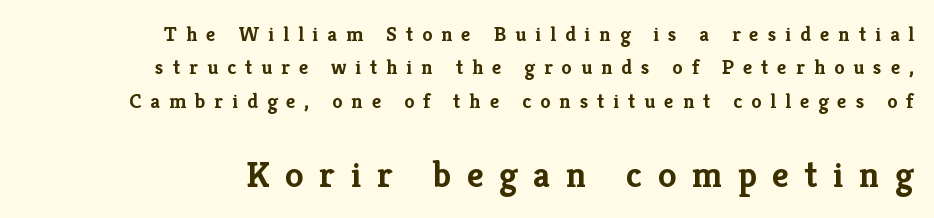
The space between consecutive lines is moderate. These lines stack with their right ends in a neat column. Compared with typical body copy, the letter spacing here is much looser. Character widths vary here, with narrow letters taking less room than wide ones.
